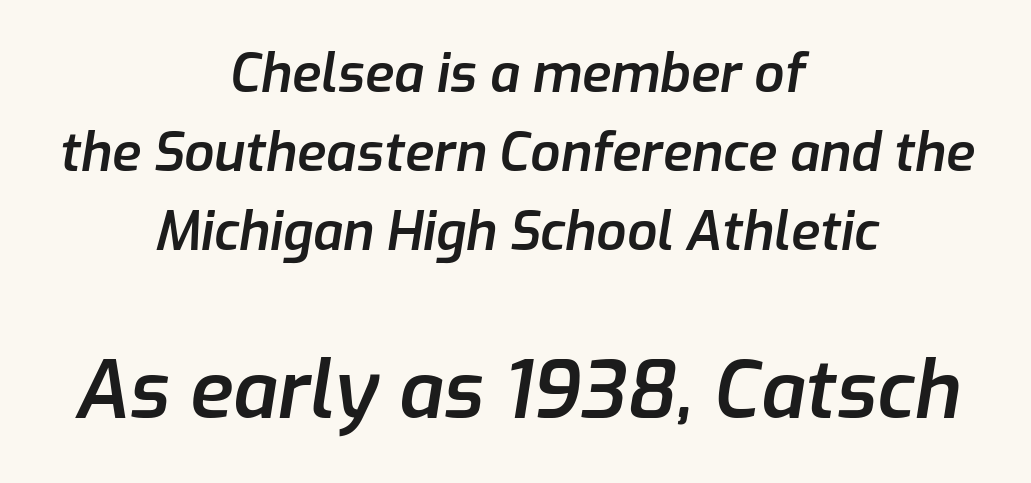
Q: Is the text bold? A: Semi-bold.
Q: Is the text italic (slanted)? A: Yes, it leans right by about 9 degrees.
Q: Is the text underlined? A: No.
Q: How is the paragraph aligned? A: Centered.
Q: Is the spacing between letters normal or unusually wide? A: Normal.
Q: Is the spacing between lines tight, normal or loose? A: Normal.
Q: Which block of text is set in a larger size, the first (top) or the second (bottom)? A: The second (bottom) one.
Q: Width (condensed, normal, or wide)? A: Normal.
Q: Stroke contrast? A: Low.
Q: x-height? A: Medium.
Q: Monospaced? A: No.
